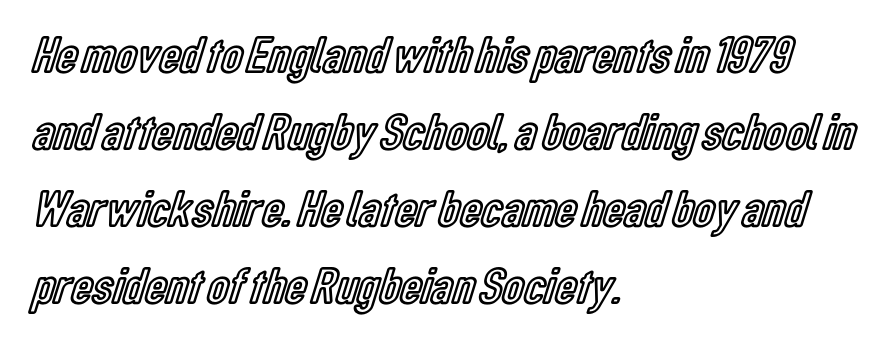
Q: Is the text italic (slanted)? A: Yes.
Q: Is the text underlined? A: No.
Q: How is the paragraph aligned? A: Left-aligned.
Q: Is the spacing between letters normal or unusually wide? A: Normal.
Q: Is the spacing between lines tight, normal or loose? A: Normal.
Q: Width (condensed, normal, or wide)? A: Condensed.
Q: x-height? A: Medium.
Q: Monospaced? A: No.
